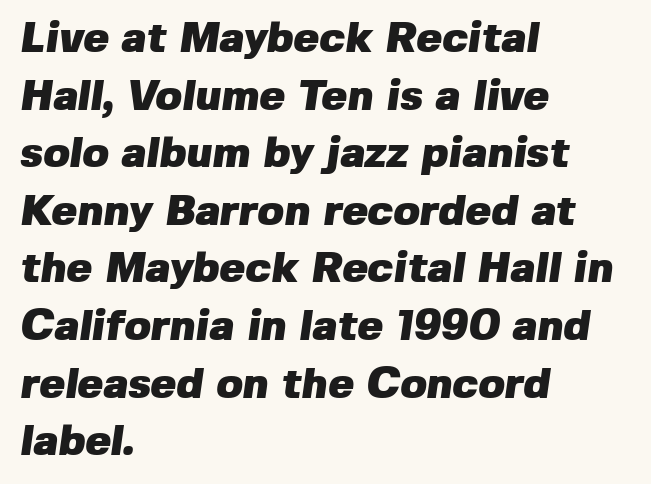
Observe the absence of serifs on each vertical stroke in this sample. Letters rest on an invisible, unmarked baseline. Is this a fixed-width face? No — the glyphs have proportional, varying widths. The face used here is rendered with its standard letterfit.
